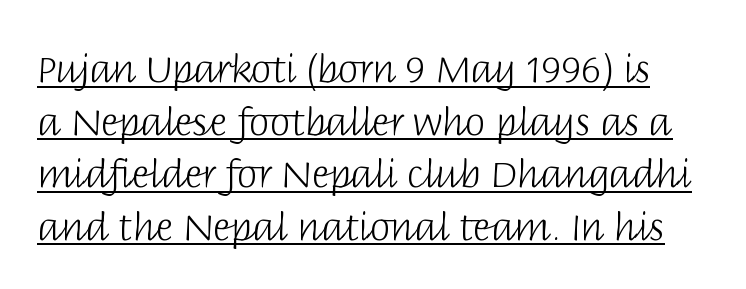
Q: Is the text bold? A: No.
Q: Is the text italic (slanted)? A: No, it is upright.
Q: Is the typeface a serif or a sans-serif typeface? A: Sans-serif.
Q: Is the text underlined? A: Yes.
Q: Is the spacing between letters normal or unusually wide? A: Normal.
Q: Is the spacing between lines tight, normal or loose? A: Normal.
Q: Width (condensed, normal, or wide)? A: Normal.
Q: Stroke contrast? A: Low.
Q: x-height? A: Large.
Q: Monospaced? A: No.
